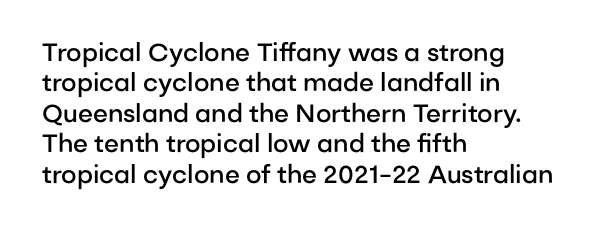
Q: Is the text bold? A: Semi-bold.
Q: Is the text italic (slanted)? A: No, it is upright.
Q: Is the text underlined? A: No.
Q: How is the paragraph aligned? A: Left-aligned.
Q: Is the spacing between letters normal or unusually wide? A: Normal.
